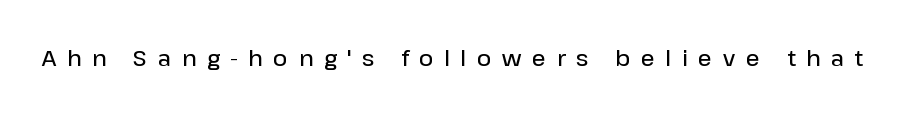
The image shows 22 px text type, upright; set unusually wide letter spacing (+0.48 em), not underlined.
